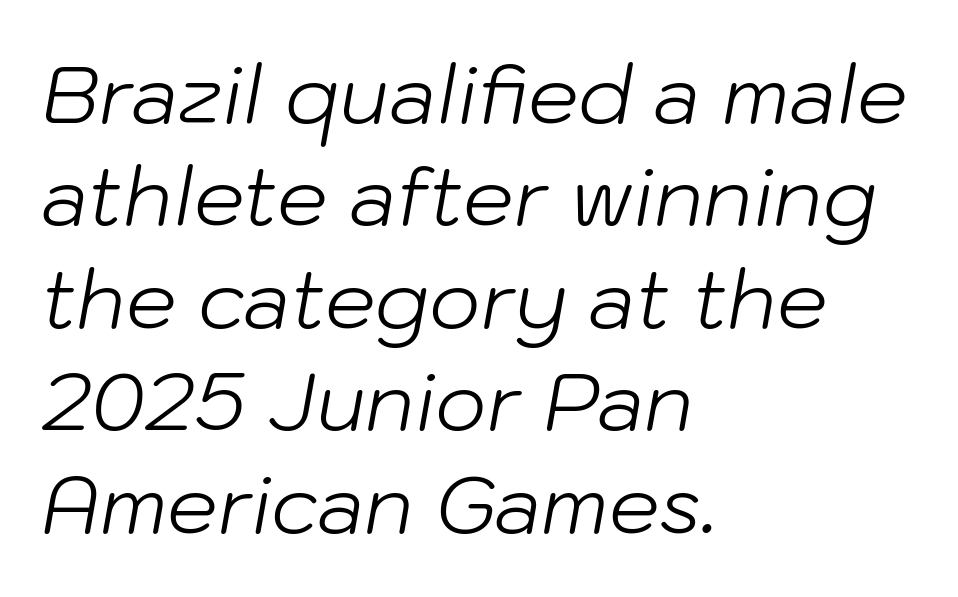
Q: Is the text bold? A: No.
Q: Is the text italic (slanted)? A: Yes, it leans right by about 10 degrees.
Q: Is the text underlined? A: No.
Q: How is the paragraph aligned? A: Left-aligned.
Q: Is the spacing between letters normal or unusually wide? A: Normal.
Q: Is the spacing between lines tight, normal or loose? A: Normal.
Q: Width (condensed, normal, or wide)? A: Normal.
Q: Stroke contrast? A: Low.
Q: x-height? A: Medium.
Q: Monospaced? A: No.
